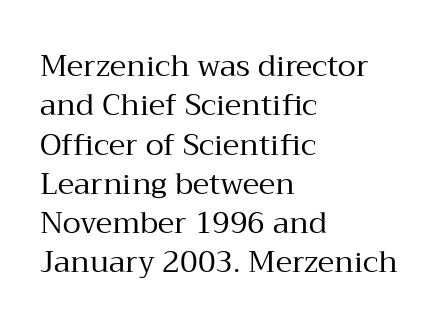
{"serif": "yes", "italic": "no", "bold": "no", "weight": "regular", "width": "normal", "stroke_contrast": "medium", "x_height": "medium", "monospaced": "no", "underline": "no", "align": "left", "line_spacing": "normal", "line_spacing_ratio": 1.31, "letter_spacing": "normal", "letter_spacing_em": 0.0, "glyph_px": 30}
